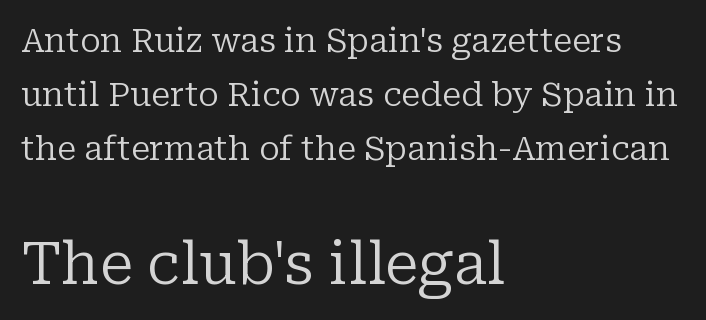
The image shows 58 px regular-weight serif type, upright; set left-aligned, normal line spacing (1.64x), normal letter spacing, not underlined; the second (bottom) block is 1.76x larger; low stroke contrast and a medium x-height.
